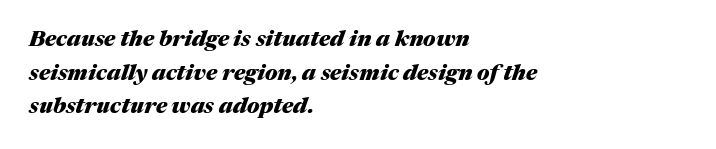
Q: Is the text bold? A: Yes.
Q: Is the text italic (slanted)? A: Yes, it leans right by about 17 degrees.
Q: Is the text underlined? A: No.
Q: How is the paragraph aligned? A: Left-aligned.
Q: Is the spacing between letters normal or unusually wide? A: Normal.
Q: Is the spacing between lines tight, normal or loose? A: Normal.
